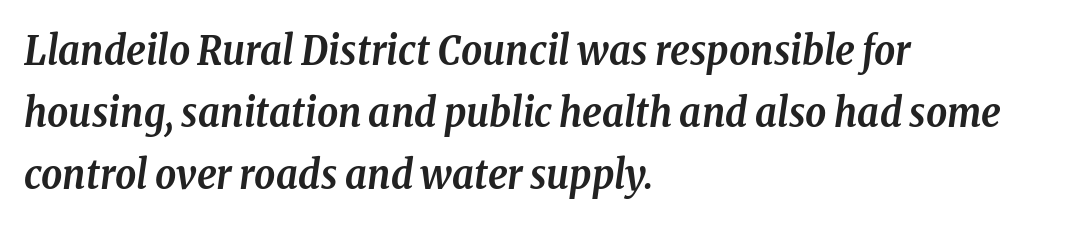
These lines sit exactly where default settings would place them. It's the slanting kind of type. Looks like regular typesetting: each glyph gets only the width it needs. What stands out about the letter spacing? Nothing — it is the standard amount. Letterform terminals end in serifs throughout the passage. Is the block centered? No — it sits flush against the left margin.
